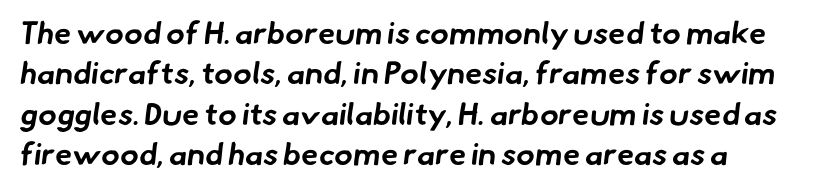
Q: Is the text bold? A: Yes.
Q: Is the typeface a serif or a sans-serif typeface? A: Sans-serif.
Q: Is the text underlined? A: No.
Q: Is the spacing between letters normal or unusually wide? A: Normal.
Q: Is the spacing between lines tight, normal or loose? A: Normal.
Q: Width (condensed, normal, or wide)? A: Normal.
Q: Stroke contrast? A: Low.
Q: x-height? A: Small.
Q: Monospaced? A: No.
